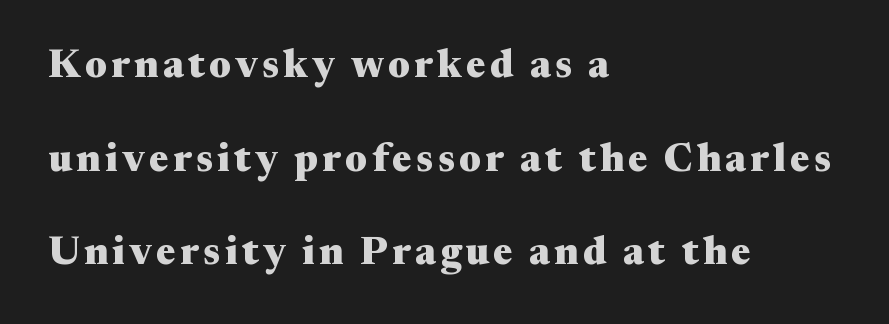
The image shows 39 px heavy, wide serif type, upright; set left-aligned, loose line spacing (2.4x), not underlined; medium stroke contrast and a medium x-height.
